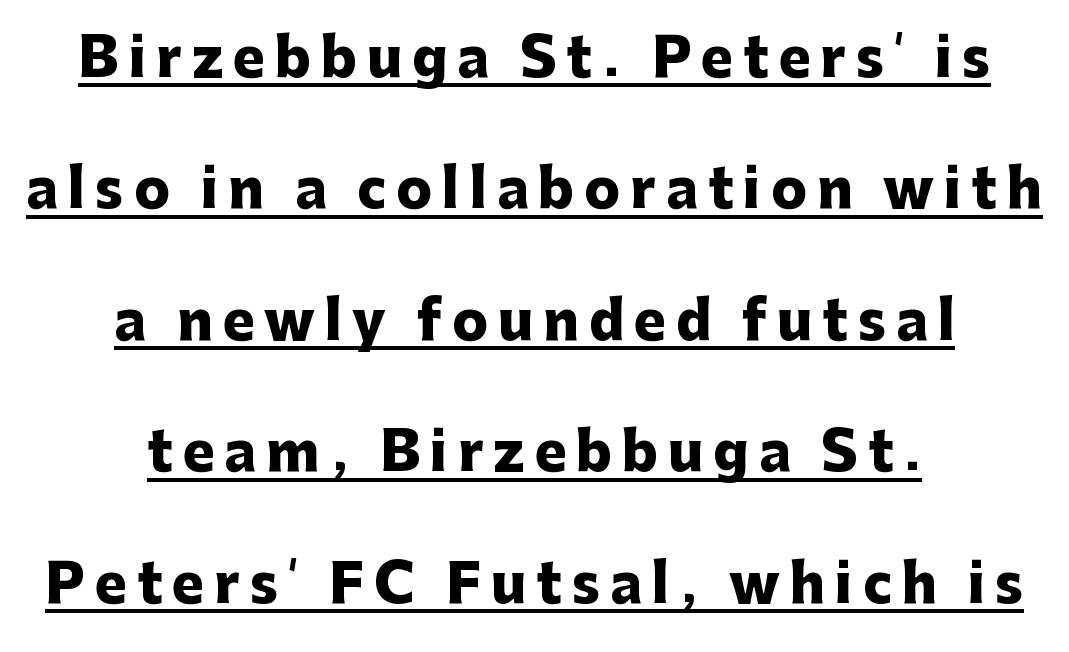
{"serif": "no", "italic": "no", "bold": "yes", "weight": "heavy", "width": "normal", "stroke_contrast": "low", "x_height": "medium", "monospaced": "no", "underline": "yes", "align": "center", "line_spacing": "loose", "line_spacing_ratio": 2.48, "glyph_px": 53}
